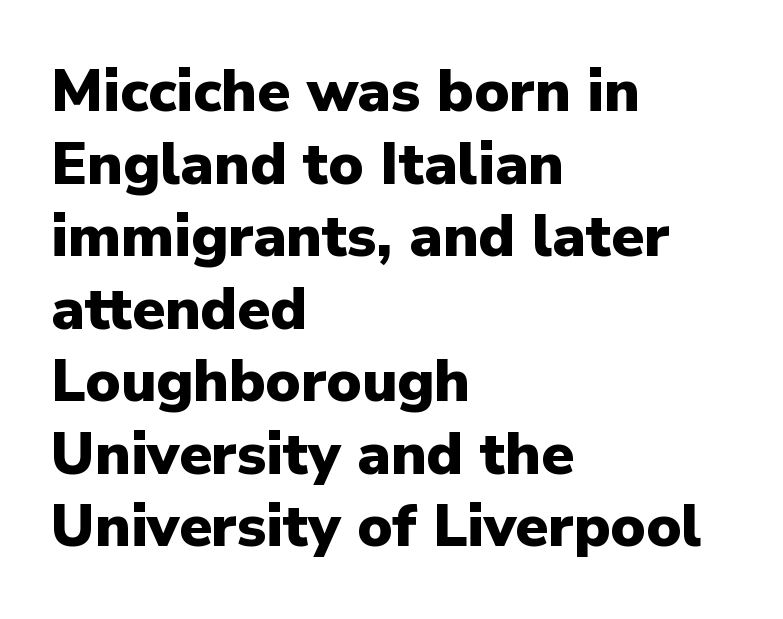
Q: Is the text bold? A: Yes.
Q: Is the text italic (slanted)? A: No, it is upright.
Q: Is the typeface a serif or a sans-serif typeface? A: Sans-serif.
Q: Is the text underlined? A: No.
Q: How is the paragraph aligned? A: Left-aligned.
Q: Is the spacing between letters normal or unusually wide? A: Normal.
Q: Width (condensed, normal, or wide)? A: Normal.
Q: Stroke contrast? A: Low.
Q: x-height? A: Medium.
Q: Monospaced? A: No.
